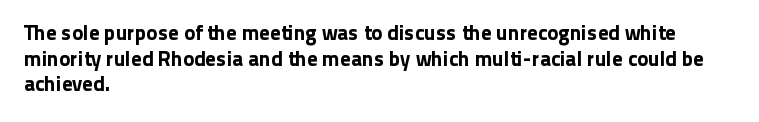
{"italic": "no", "underline": "no", "align": "left", "line_spacing_ratio": 1.22, "letter_spacing": "normal", "letter_spacing_em": 0.0, "glyph_px": 21}
